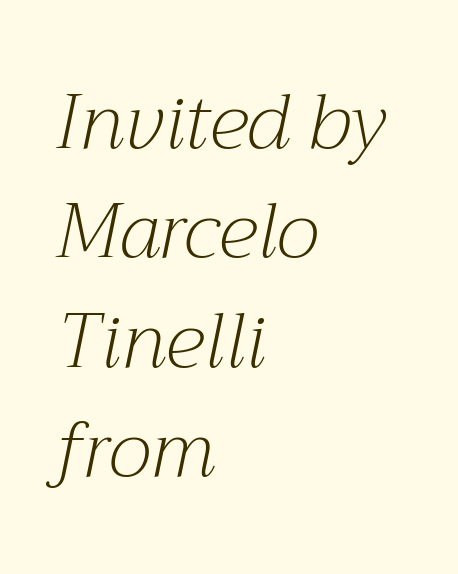
{"serif": "yes", "italic": "yes", "lean": "right", "slant_degrees": 12, "bold": "no", "weight": "light", "width": "normal", "stroke_contrast": "medium", "x_height": "medium", "monospaced": "no", "underline": "no", "align": "left", "line_spacing": "normal", "line_spacing_ratio": 1.42, "letter_spacing": "normal", "letter_spacing_em": 0.0, "glyph_px": 77}
